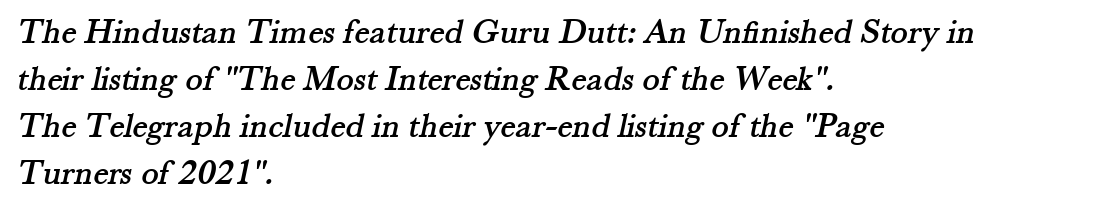
Words appear dense and cohesive because spacing is normal. The passage shown is typed in a proportional face where columns would drift. Evenly set lines give the paragraph a standard silhouette. Unlike a clean sans, this face finishes its strokes with serifs. The compositor pushed each line to the left boundary.
